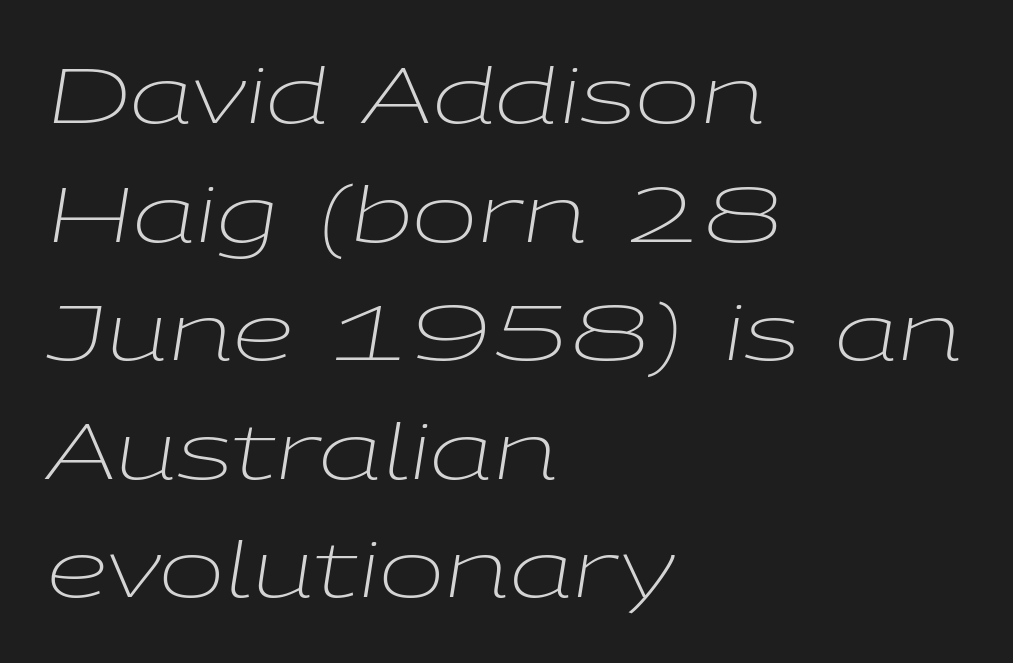
{"italic": "yes", "lean": "right", "slant_degrees": 9, "bold": "no", "weight": "light", "width": "wide", "stroke_contrast": "low", "x_height": "medium", "monospaced": "no", "underline": "no", "align": "left", "line_spacing": "normal", "line_spacing_ratio": 1.52, "letter_spacing": "normal", "letter_spacing_em": 0.0, "glyph_px": 78}
